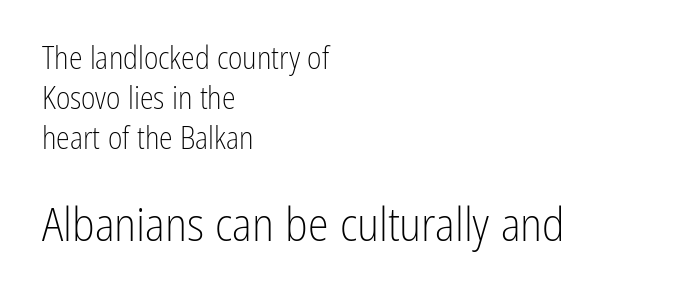
Check where the strokes stop: nothing finishes them off — pure sans. The following chunk of copy outweighs the initial chunk in type size. Is this a fixed-width face? No — the glyphs have proportional, varying widths. You could call the tracking neutral — neither tight nor loose. The letters stand upright; this is a roman face. Ink coverage per letter is moderate at most.
